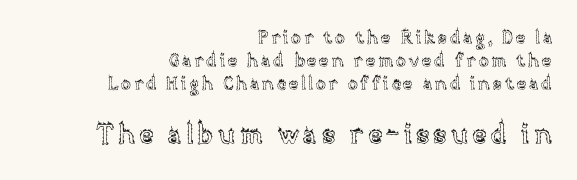
The image shows 27 px text type, upright; set right-aligned, normal line spacing (1.29x), not underlined; the second (bottom) block is 1.5x larger.
